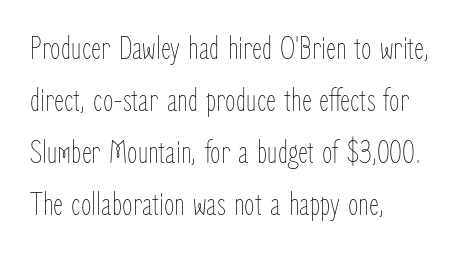
{"italic": "no", "bold": "no", "weight": "thin", "width": "condensed", "stroke_contrast": "low", "x_height": "medium", "monospaced": "no", "underline": "no", "align": "left", "line_spacing": "normal", "line_spacing_ratio": 1.53, "letter_spacing": "normal", "letter_spacing_em": 0.0, "glyph_px": 34}
